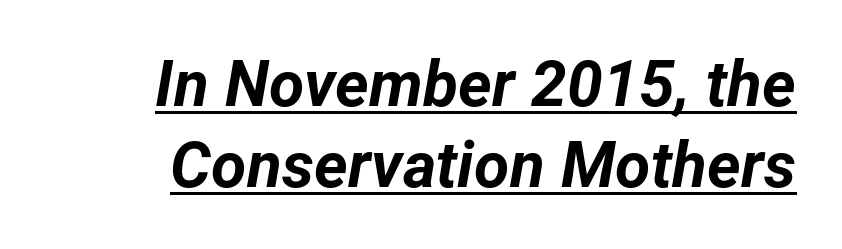
The passage shown is underscored from start to finish. Each word holds together tightly as a unit, with standard inter-letter gaps. Looks like regular typesetting: each glyph gets only the width it needs. Italic? Definitely — the glyphs are oblique. I'd describe the lettering as bold — thick and assertive. The lines sit at an ordinary, default distance from one another.
